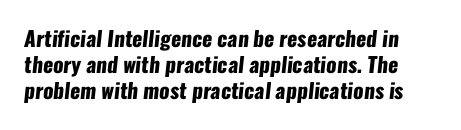
The image shows 21 px bold type; set normal line spacing (1.25x), normal letter spacing, not underlined.
